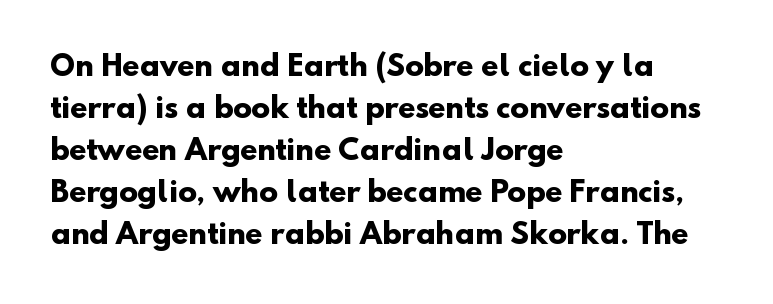
Quick note: underline off. Proportional: the letters do not fall into vertical columns. Nothing unusual about the tracking: characters are spaced as the font intends. The designer went with a sans here, leaving each stem footless. The rendering uses a bold face; every stroke is thick and dark.
